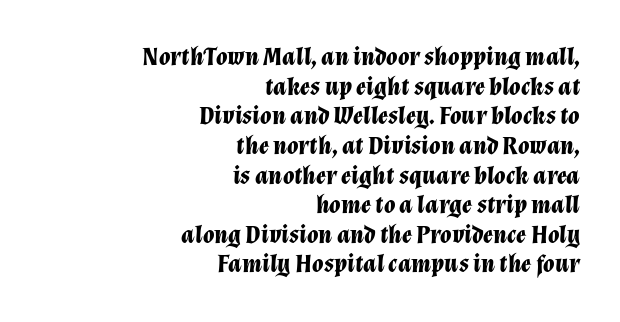
{"italic": "yes", "lean": "right", "slant_degrees": 12, "bold": "yes", "underline": "no", "align": "right", "line_spacing": "tight", "line_spacing_ratio": 1.14, "letter_spacing": "normal", "letter_spacing_em": 0.0, "glyph_px": 26}
